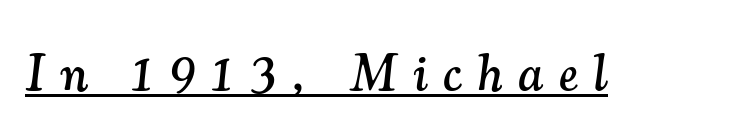
When letters slant like this, we call the style italic. This rendering widens character spacing well past its baseline value. The type family on display is of the serif kind. Spacing verdict: proportional, widths tailored to each character. Beneath each row of characters lies a ruled line.
